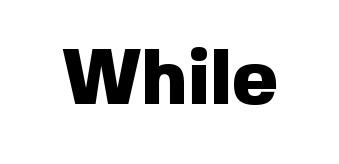
What weight is shown? A full bold with thick strokes. The rendering keeps characters at their native spacing. The text was rendered using a sans face with plain stroke endings. Any mark beneath the type? The region is blank. Every stem runs plumb, perpendicular to the baseline. Character widths vary here, with narrow letters taking less room than wide ones.
